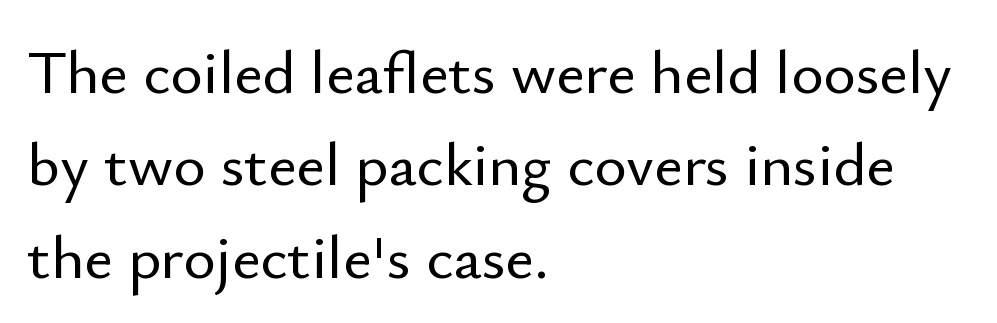
Q: Is the text italic (slanted)? A: No, it is upright.
Q: Is the typeface a serif or a sans-serif typeface? A: Sans-serif.
Q: Is the text underlined? A: No.
Q: How is the paragraph aligned? A: Left-aligned.
Q: Is the spacing between letters normal or unusually wide? A: Normal.
Q: Is the spacing between lines tight, normal or loose? A: Normal.
Q: Width (condensed, normal, or wide)? A: Normal.
Q: Stroke contrast? A: Low.
Q: x-height? A: Small.
Q: Monospaced? A: No.
